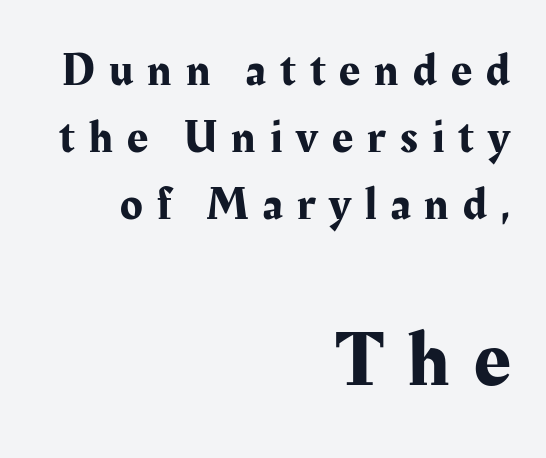
The image shows 80 px serif type, upright; set right-aligned, normal line spacing (1.46x), unusually wide letter spacing (+0.31 em), not underlined; the second (bottom) block is 1.74x larger; medium stroke contrast and a medium x-height.
